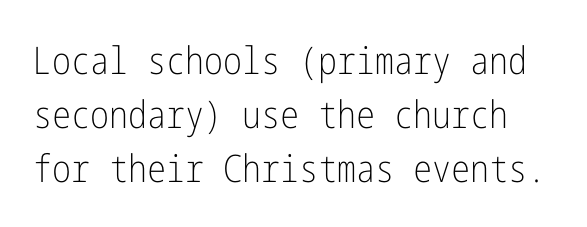
Q: Is the text bold? A: No.
Q: Is the text italic (slanted)? A: No, it is upright.
Q: Is the typeface a serif or a sans-serif typeface? A: Sans-serif.
Q: Is the text underlined? A: No.
Q: Is the spacing between letters normal or unusually wide? A: Normal.
Q: Is the spacing between lines tight, normal or loose? A: Normal.
Q: Width (condensed, normal, or wide)? A: Condensed.
Q: Stroke contrast? A: Low.
Q: x-height? A: Medium.
